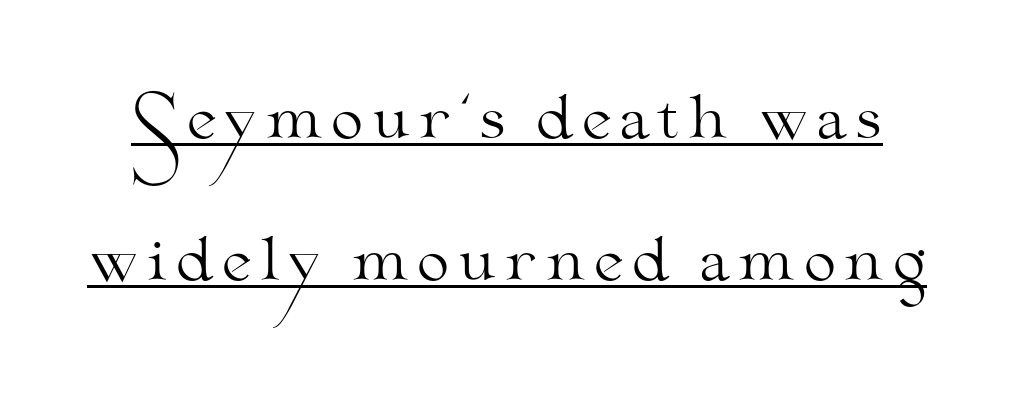
Q: Is the text bold? A: No.
Q: Is the text italic (slanted)? A: No, it is upright.
Q: Is the typeface a serif or a sans-serif typeface? A: Serif.
Q: Is the text underlined? A: Yes.
Q: Is the spacing between lines tight, normal or loose? A: Loose.
Q: Width (condensed, normal, or wide)? A: Wide.
Q: Stroke contrast? A: Medium.
Q: x-height? A: Small.
Q: Monospaced? A: No.
